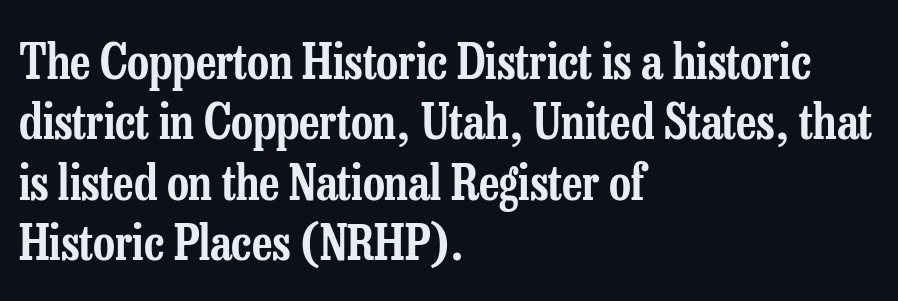
Any mark beneath the type? The region is blank. These lines are rendered in a variable-pitch font. The rendering anchors every line to the left-hand side. These lines sit exactly where default settings would place them.
